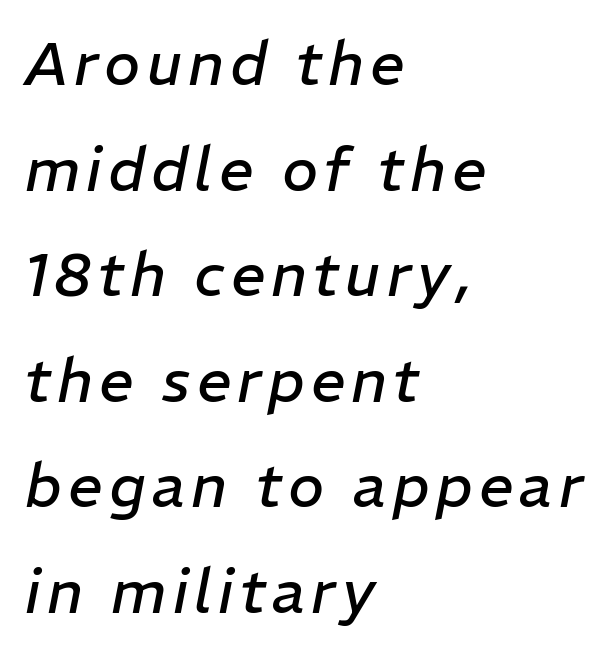
The image shows 61 px regular-weight type, italic (leaning right); set left-aligned, line spacing 1.73x, not underlined; low stroke contrast and a medium x-height.
